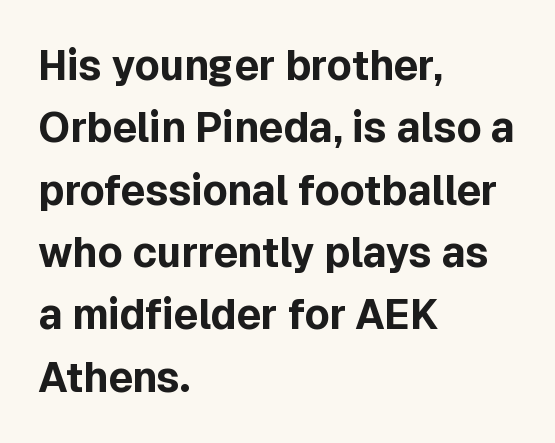
Q: Is the text bold? A: Yes.
Q: Is the text italic (slanted)? A: No, it is upright.
Q: Is the typeface a serif or a sans-serif typeface? A: Sans-serif.
Q: Is the text underlined? A: No.
Q: How is the paragraph aligned? A: Left-aligned.
Q: Is the spacing between letters normal or unusually wide? A: Normal.
Q: Is the spacing between lines tight, normal or loose? A: Normal.
Q: Width (condensed, normal, or wide)? A: Normal.
Q: x-height? A: Medium.
Q: Monospaced? A: No.
